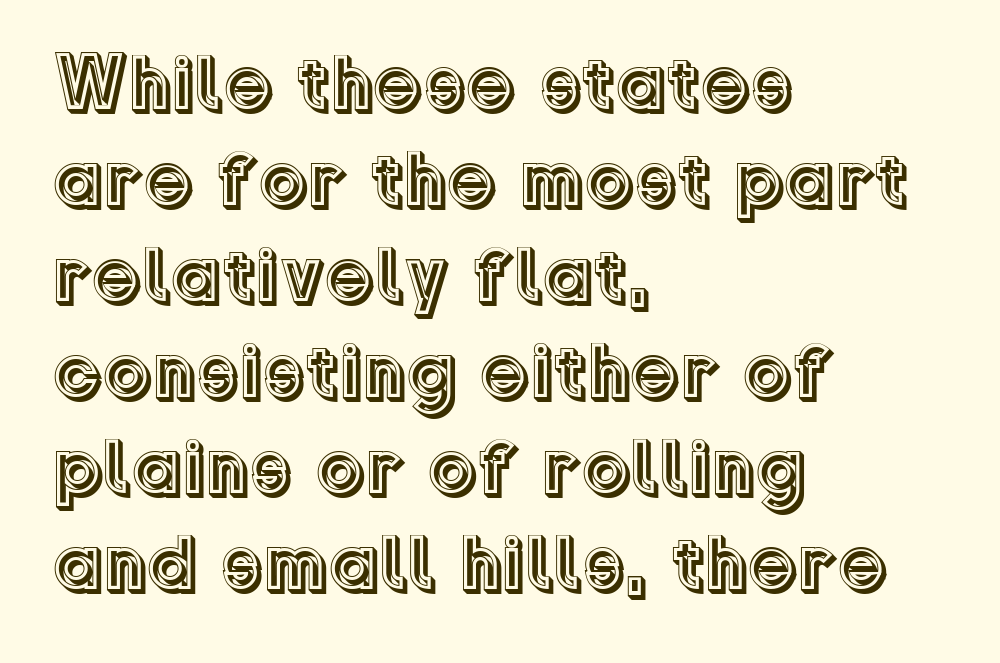
{"italic": "no", "width": "normal", "x_height": "medium", "monospaced": "no", "underline": "no", "align": "left", "line_spacing_ratio": 1.23, "letter_spacing": "normal", "letter_spacing_em": 0.0, "glyph_px": 78}
